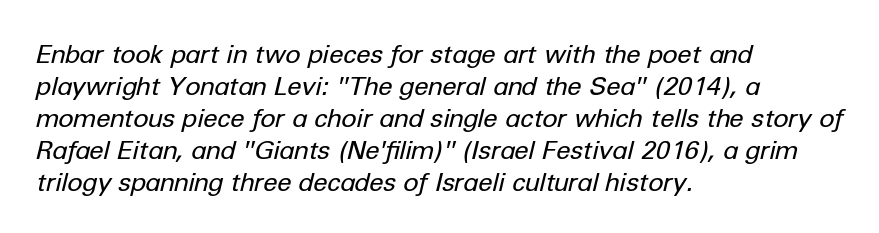
Q: Is the text bold? A: No.
Q: Is the text italic (slanted)? A: Yes, it leans right by about 12 degrees.
Q: Is the text underlined? A: No.
Q: How is the paragraph aligned? A: Left-aligned.
Q: Is the spacing between letters normal or unusually wide? A: Normal.
